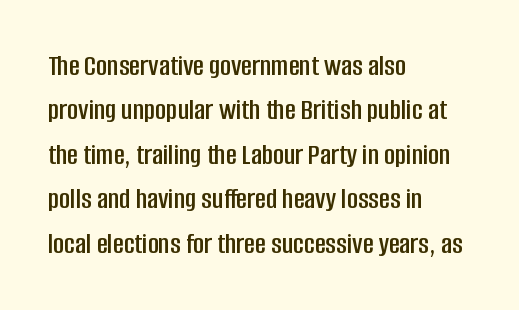
What's the leading like? Ordinary, nothing unusual. Unlike a traditional serif, this face leaves its strokes unadorned. This sample uses plain, unmodified letter spacing. Here the designer chose a conventional face with non-uniform glyph widths.
